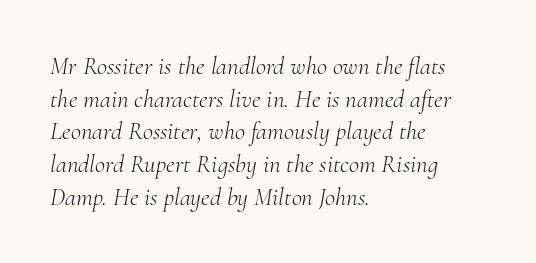
Interline gaps are of average width in this sample. Beneath every word, the page is bare. No extra tracking has been applied to these lines. The rendering applies a slant to the glyphs. Is the type heavy? It reads as light-to-regular instead.
